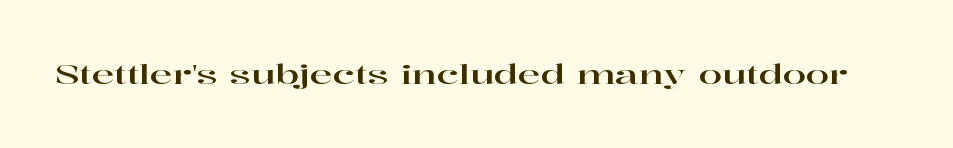
Q: Is the text italic (slanted)? A: No, it is upright.
Q: Is the text underlined? A: No.
Q: Is the spacing between letters normal or unusually wide? A: Normal.
